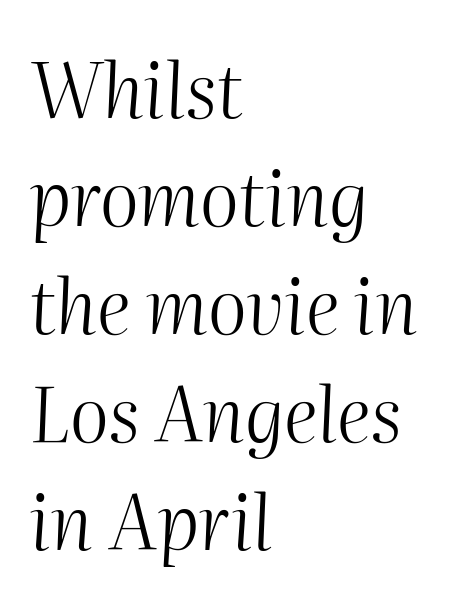
Where is the straight margin? On the left. Think standard paragraph weight, or any step lighter than that. The block of text has a typical density, with ordinary space between rows. This is oblique type, the kind used for emphasis or titles. The letterforms sit shoulder to shoulder at normal distance.
